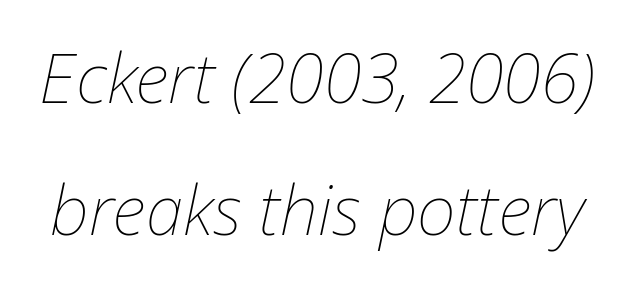
{"italic": "yes", "lean": "right", "slant_degrees": 12, "bold": "no", "weight": "thin", "width": "normal", "stroke_contrast": "low", "x_height": "medium", "monospaced": "no", "underline": "no", "line_spacing": "loose", "line_spacing_ratio": 1.94, "letter_spacing": "normal", "letter_spacing_em": 0.0, "glyph_px": 68}
